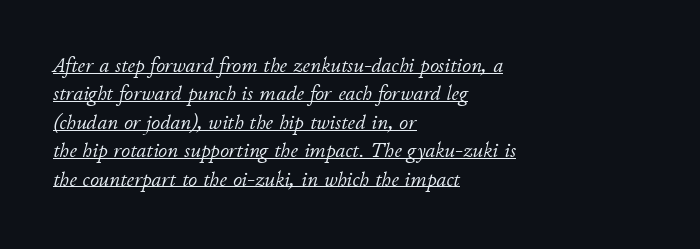
Glance below the letters and you will spot a drawn line. Caption: standard tracking, unaltered. Left-aligned paragraph, ragged on the right. Designer's note — italics engaged. This reads as an unemphasized weight, regular at the heaviest.
